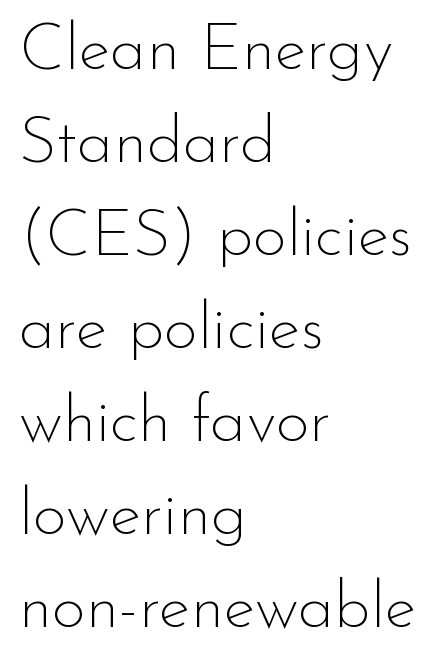
{"serif": "no", "italic": "no", "bold": "no", "weight": "thin", "width": "normal", "stroke_contrast": "low", "x_height": "small", "monospaced": "no", "underline": "no", "align": "left", "line_spacing": "normal", "line_spacing_ratio": 1.41, "letter_spacing": "normal", "letter_spacing_em": 0.0, "glyph_px": 66}
